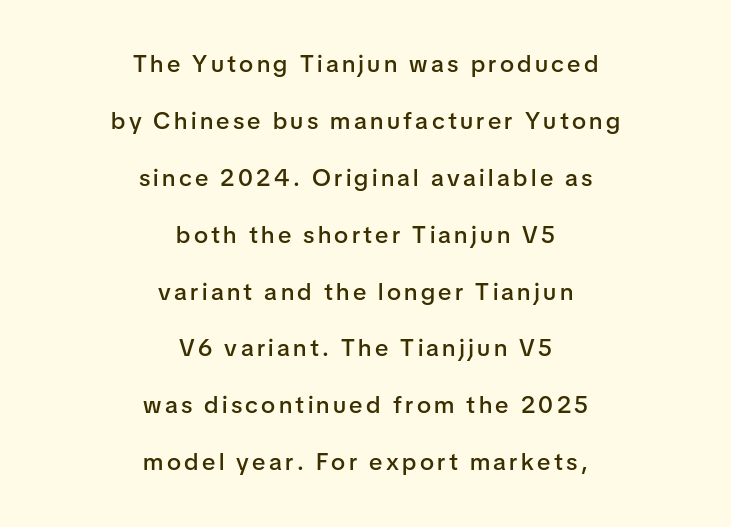
Q: Is the text bold? A: Semi-bold.
Q: Is the text italic (slanted)? A: No, it is upright.
Q: Is the text underlined? A: No.
Q: How is the paragraph aligned? A: Centered.
Q: Is the spacing between lines tight, normal or loose? A: Loose.
